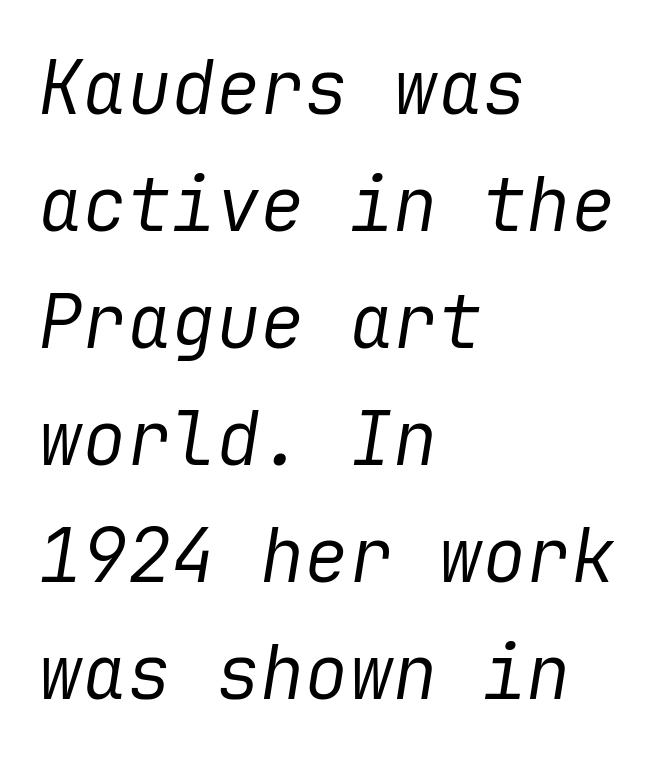
Q: Is the text bold? A: No.
Q: Is the text italic (slanted)? A: Yes, it leans right by about 9 degrees.
Q: Is the text underlined? A: No.
Q: How is the paragraph aligned? A: Left-aligned.
Q: Is the spacing between letters normal or unusually wide? A: Normal.
Q: Is the spacing between lines tight, normal or loose? A: Normal.
Q: Width (condensed, normal, or wide)? A: Normal.
Q: Stroke contrast? A: Low.
Q: x-height? A: Medium.
